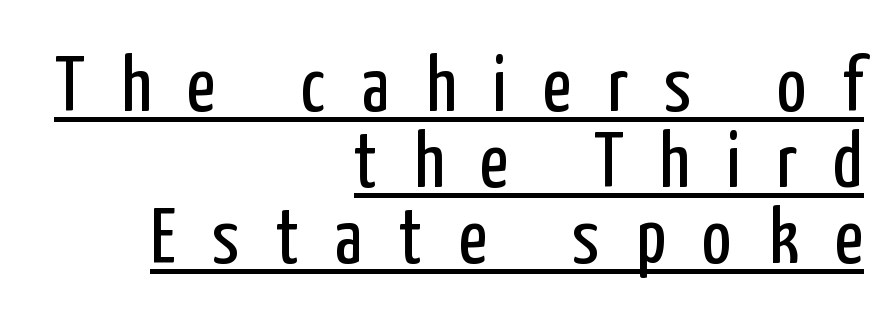
The image shows 79 px regular-weight, condensed sans-serif type, upright; set right-aligned, tight line spacing (0.96x), unusually wide letter spacing (+0.46 em), underlined; low stroke contrast and a medium x-height.
